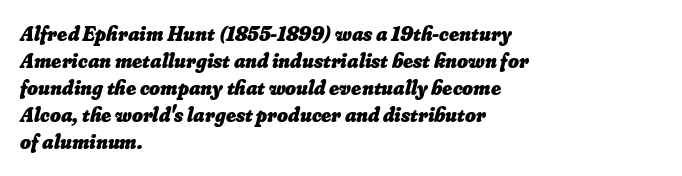
{"bold": "yes", "underline": "no", "align": "left", "line_spacing": "normal", "line_spacing_ratio": 1.29, "letter_spacing": "normal", "letter_spacing_em": 0.0, "glyph_px": 21}
